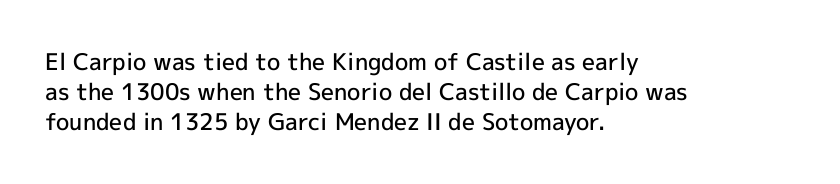
Q: Is the text bold? A: Semi-bold.
Q: Is the text italic (slanted)? A: No, it is upright.
Q: Is the text underlined? A: No.
Q: How is the paragraph aligned? A: Left-aligned.
Q: Is the spacing between letters normal or unusually wide? A: Normal.
Q: Is the spacing between lines tight, normal or loose? A: Normal.
